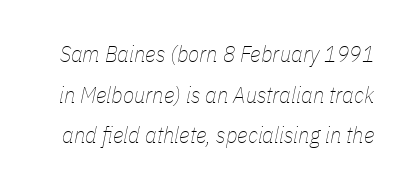
Standard letterfit; no display-style spreading of the glyphs. A bare baseline throughout the passage. Weight: regular or lighter. The axis of the letterforms is tilted away from vertical.
